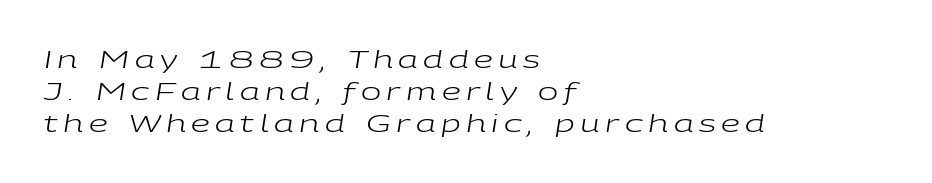
The image shows 24 px text type, italic (leaning right); set left-aligned, normal line spacing (1.34x), unusually wide letter spacing (+0.23 em), not underlined.
